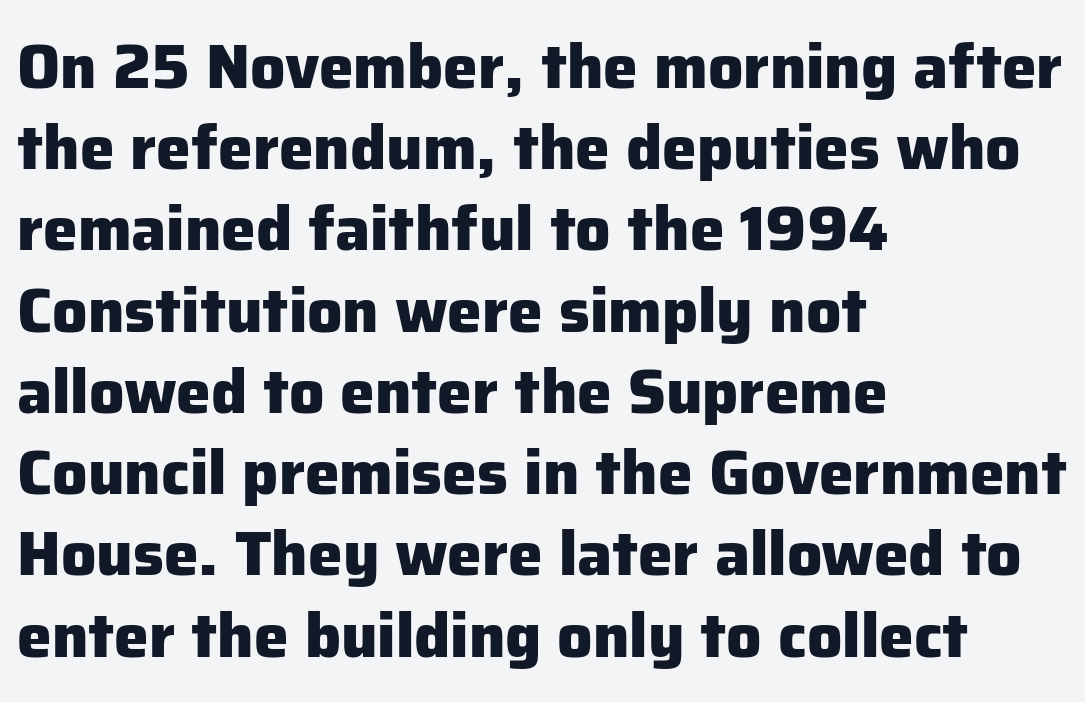
Leading matches the norm, producing a regular column. This rendering uses left alignment, leaving the right contour irregular. The rendering keeps characters at their native spacing. The typeface chosen for these lines omits serifs. Each letter keeps its own natural width here, so spacing adapts to shape.
